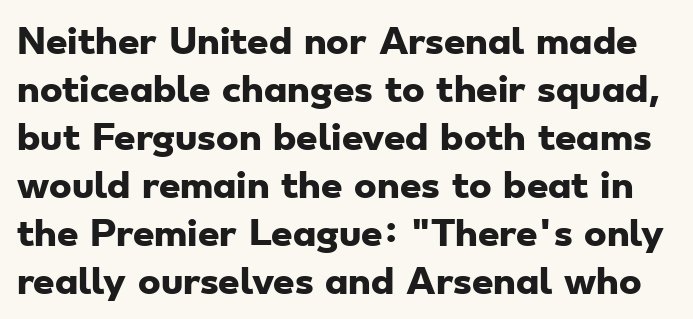
The image shows 34 px heavy, wide sans-serif type; set normal line spacing (1.41x), normal letter spacing, not underlined; low stroke contrast and a small x-height.
